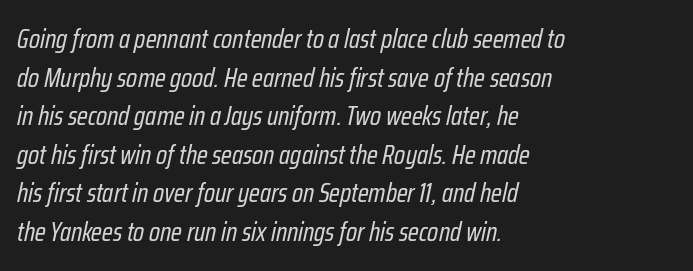
The image shows 27 px text type, italic (leaning right); set left-aligned, normal line spacing (1.43x), normal letter spacing, not underlined.
